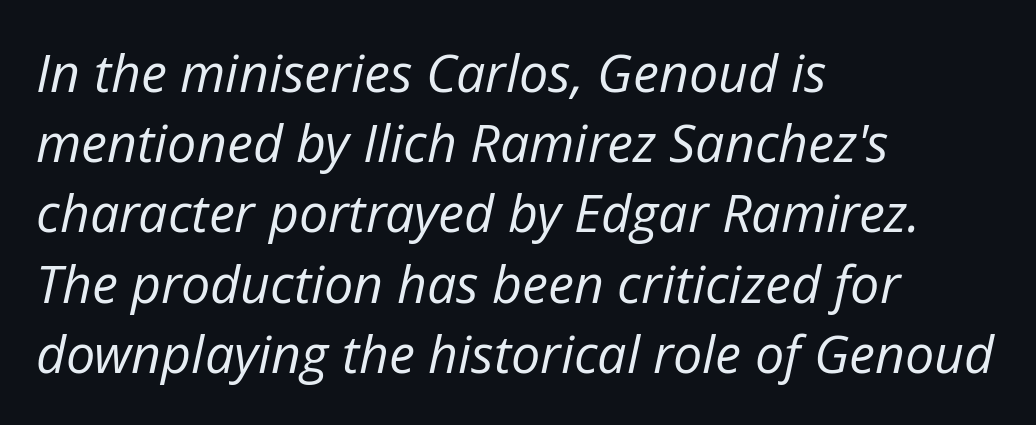
{"italic": "yes", "lean": "right", "slant_degrees": 12, "bold": "no", "weight": "regular", "width": "normal", "stroke_contrast": "low", "x_height": "medium", "monospaced": "no", "underline": "no", "align": "left", "line_spacing": "normal", "line_spacing_ratio": 1.35, "letter_spacing": "normal", "letter_spacing_em": 0.0, "glyph_px": 52}
